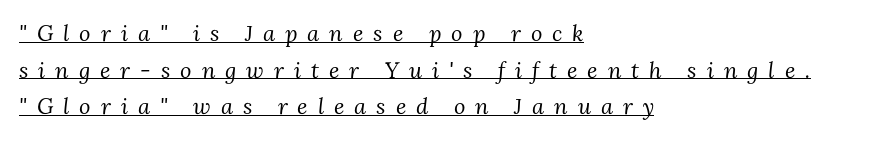
The image shows 22 px text type, italic (leaning right); set left-aligned, normal line spacing (1.66x), unusually wide letter spacing (+0.45 em), underlined.
